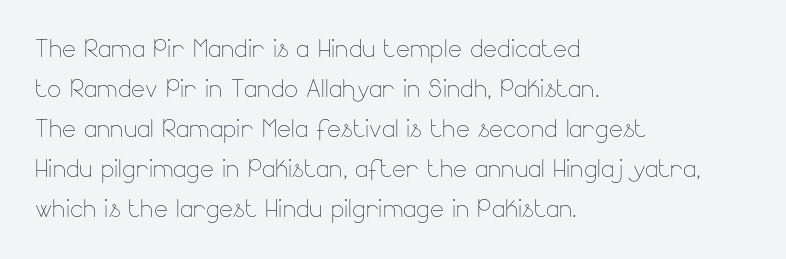
{"italic": "no", "bold": "no", "weight": "thin", "width": "normal", "stroke_contrast": "low", "x_height": "small", "monospaced": "no", "underline": "no", "align": "left", "line_spacing_ratio": 1.21, "letter_spacing": "normal", "letter_spacing_em": 0.0, "glyph_px": 33}
